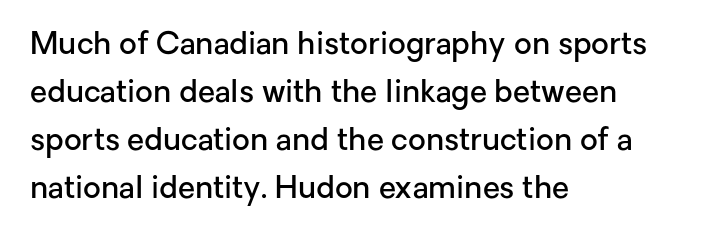
Q: Is the text bold? A: Semi-bold.
Q: Is the text italic (slanted)? A: No, it is upright.
Q: Is the typeface a serif or a sans-serif typeface? A: Sans-serif.
Q: Is the text underlined? A: No.
Q: How is the paragraph aligned? A: Left-aligned.
Q: Is the spacing between letters normal or unusually wide? A: Normal.
Q: Is the spacing between lines tight, normal or loose? A: Normal.
Q: Width (condensed, normal, or wide)? A: Normal.
Q: Stroke contrast? A: Low.
Q: x-height? A: Medium.
Q: Monospaced? A: No.
